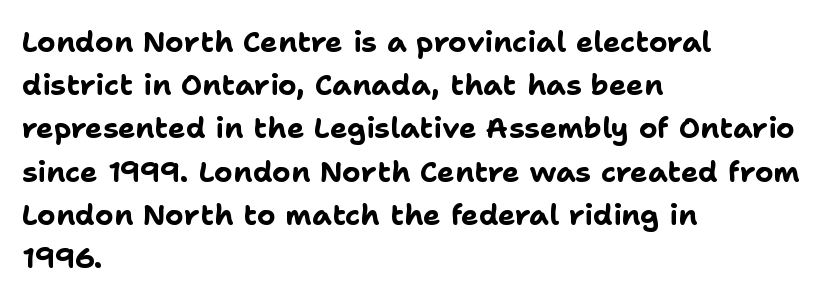
The image shows 29 px bold sans-serif type, upright; set left-aligned, normal line spacing (1.49x), normal letter spacing, not underlined; low stroke contrast and a medium x-height.
